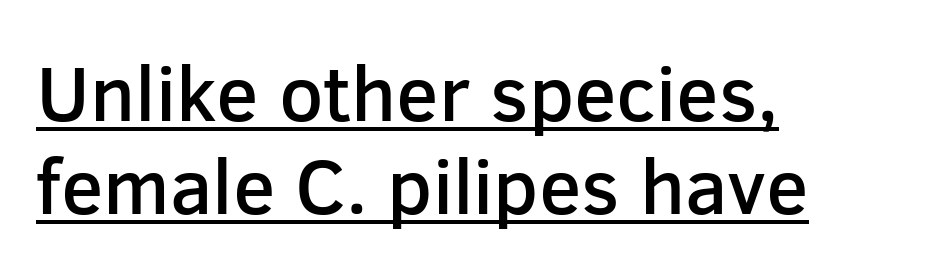
The image shows 78 px semibold sans-serif type, upright; set left-aligned, line spacing 1.19x, normal letter spacing, underlined; low stroke contrast and a medium x-height.
